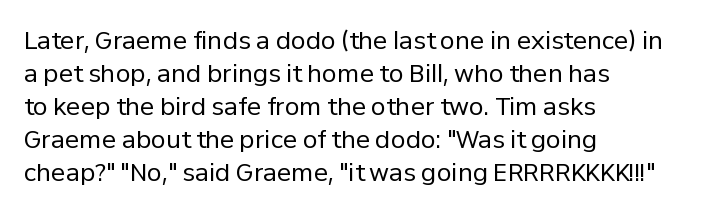
Horizontally, the lines are justified to the leading edge only. A roman cut, with each character standing at attention. The lines sit at an ordinary, default distance from one another. The font sits on the lighter half of the weight spectrum, regular included. Just letters on the line, the space beneath them empty. Standard letterfit; no display-style spreading of the glyphs.
